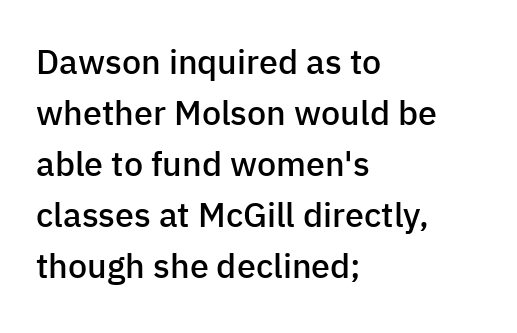
Q: Is the text bold? A: Semi-bold.
Q: Is the text italic (slanted)? A: No, it is upright.
Q: Is the typeface a serif or a sans-serif typeface? A: Sans-serif.
Q: Is the text underlined? A: No.
Q: How is the paragraph aligned? A: Left-aligned.
Q: Is the spacing between letters normal or unusually wide? A: Normal.
Q: Is the spacing between lines tight, normal or loose? A: Normal.
Q: Width (condensed, normal, or wide)? A: Normal.
Q: Stroke contrast? A: Low.
Q: x-height? A: Medium.
Q: Monospaced? A: No.
